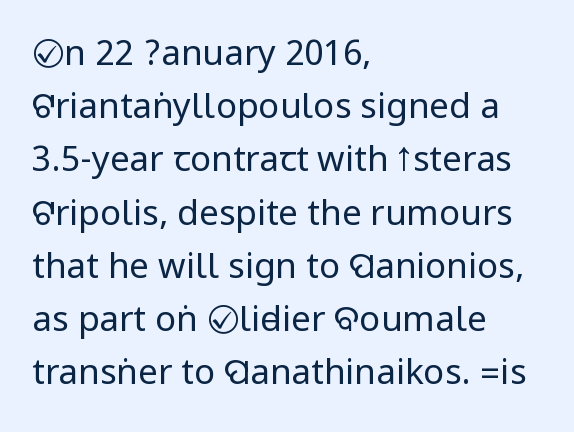
Q: Is the text bold? A: No.
Q: Is the text italic (slanted)? A: No, it is upright.
Q: Is the typeface a serif or a sans-serif typeface? A: Sans-serif.
Q: Is the text underlined? A: No.
Q: How is the paragraph aligned? A: Left-aligned.
Q: Is the spacing between letters normal or unusually wide? A: Normal.
Q: Is the spacing between lines tight, normal or loose? A: Normal.
Q: Width (condensed, normal, or wide)? A: Condensed.
Q: Stroke contrast? A: Low.
